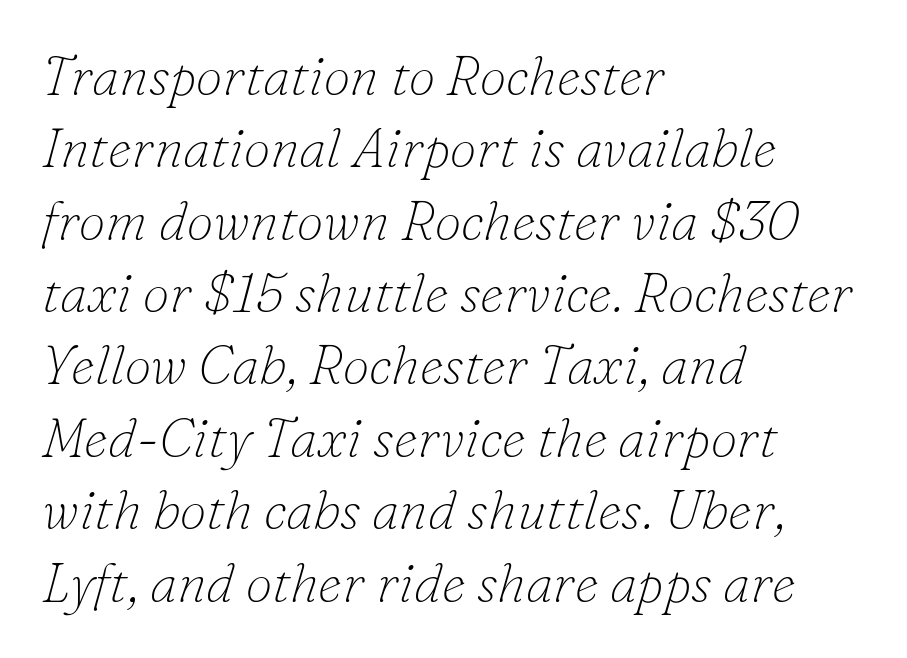
What kind of face is this? One with serifs. These lines were composed using italics. Is the letter spacing exaggerated? No — it looks like the ordinary default. Which margin do the lines hug? The left one — the right edge is uneven. The foot of each line stays bare and open. The rendering uses a moderate line-height, typical for paragraphs.
